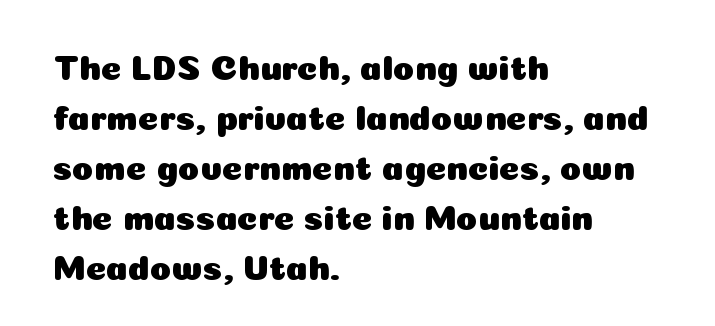
The passage shown is typed in a proportional face where columns would drift. No word sits above an underline. The lines are quadded left. The typography opts for an upright posture over an oblique one. Unlike a traditional serif, this face leaves its strokes unadorned. One glance says typical: line gaps are just what's usual.
